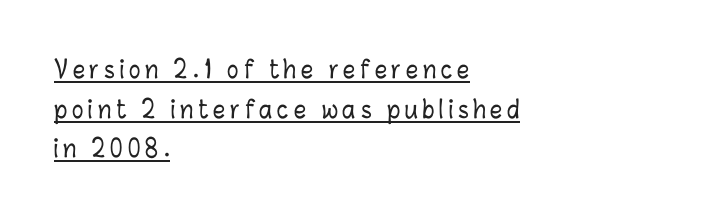
Is the letter spacing exaggerated? Yes — the characters are pushed far apart. This rendering features underlined lettering. Does the copy run flush right? No — it runs flush left. Is there any slant? The stems are plumb. Horizontal bands of white between lines are of average thickness.
